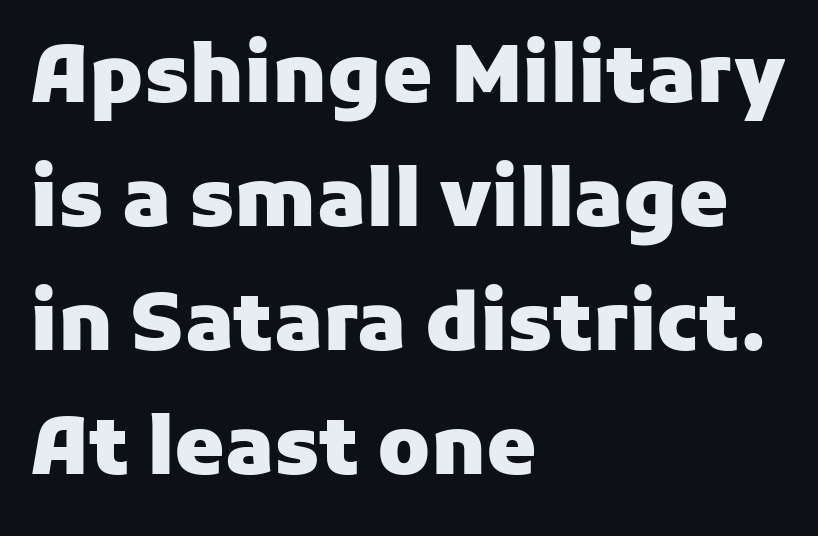
{"serif": "no", "italic": "no", "bold": "yes", "weight": "heavy", "width": "normal", "stroke_contrast": "low", "x_height": "medium", "monospaced": "no", "underline": "no", "align": "left", "line_spacing": "normal", "line_spacing_ratio": 1.55, "letter_spacing": "normal", "letter_spacing_em": 0.0, "glyph_px": 80}
